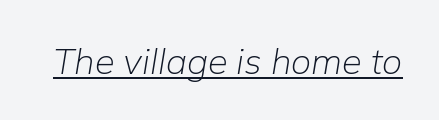
The image shows 36 px light type, italic (leaning right); set normal letter spacing, underlined; low stroke contrast and a medium x-height.
